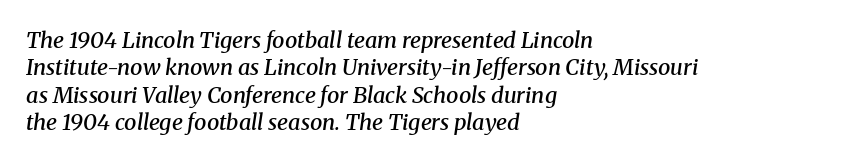
The image shows 22 px text type, italic (leaning right); set left-aligned, line spacing 1.24x, normal letter spacing, not underlined.
